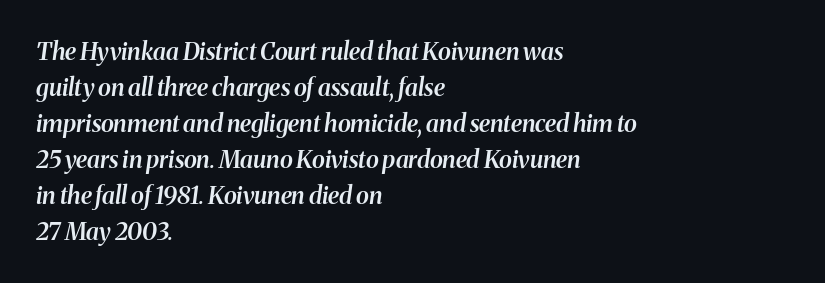
Q: Is the text bold? A: Semi-bold.
Q: Is the text italic (slanted)? A: Yes, it leans right by about 8 degrees.
Q: Is the text underlined? A: No.
Q: How is the paragraph aligned? A: Left-aligned.
Q: Is the spacing between letters normal or unusually wide? A: Normal.
Q: Is the spacing between lines tight, normal or loose? A: Normal.
